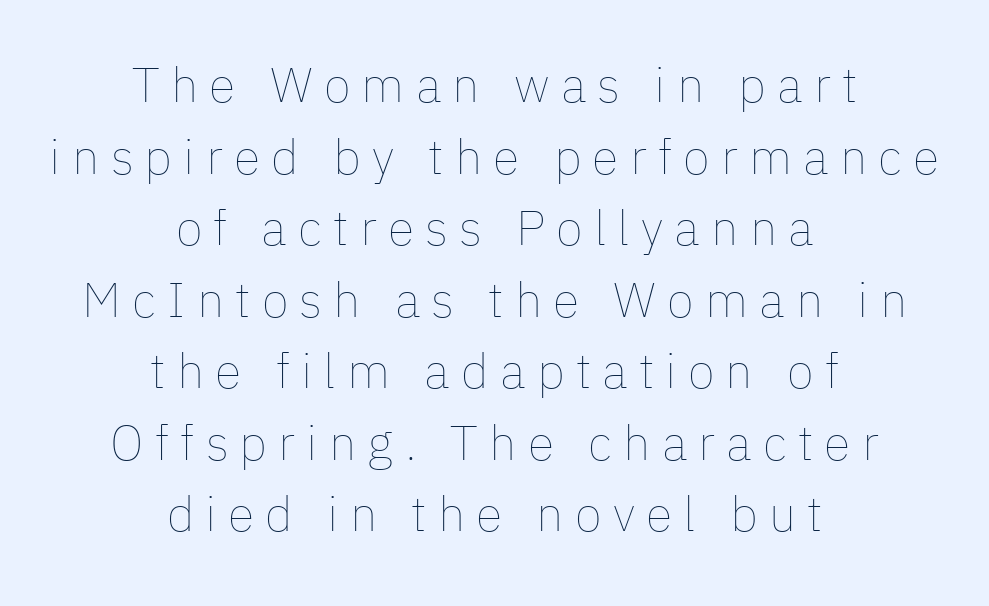
Q: Is the text bold? A: No.
Q: Is the text italic (slanted)? A: No, it is upright.
Q: Is the text underlined? A: No.
Q: How is the paragraph aligned? A: Centered.
Q: Is the spacing between letters normal or unusually wide? A: Unusually wide.
Q: Is the spacing between lines tight, normal or loose? A: Normal.
Q: Width (condensed, normal, or wide)? A: Normal.
Q: Stroke contrast? A: Low.
Q: x-height? A: Medium.
Q: Monospaced? A: No.
